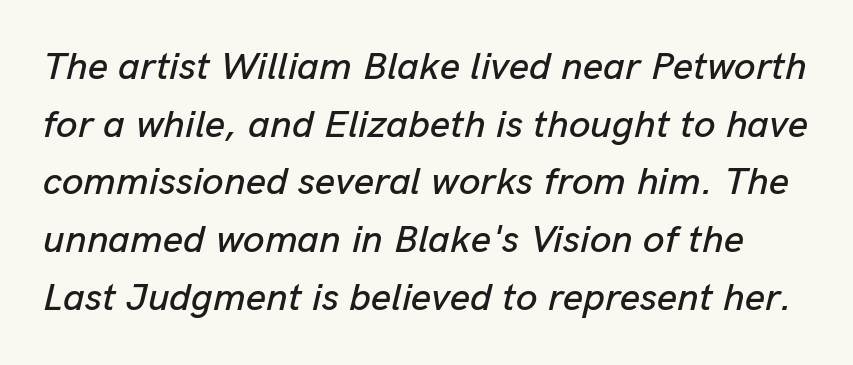
The image shows 39 px text type, italic (leaning right); set normal line spacing (1.48x), normal letter spacing, not underlined; low stroke contrast and a medium x-height.
